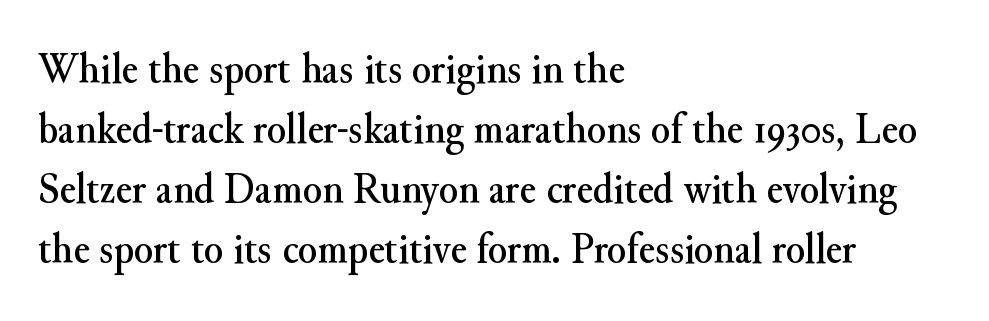
The image shows 44 px serif type, upright; set left-aligned, normal line spacing (1.36x), normal letter spacing, not underlined; medium stroke contrast and a small x-height.
